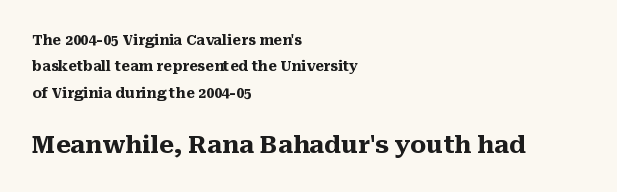
{"italic": "no", "bold": "yes", "underline": "no", "align": "left", "line_spacing_ratio": 1.88, "letter_spacing": "normal", "letter_spacing_em": 0.0, "larger_block": "second", "size_ratio": 1.71, "glyph_px": 24}
